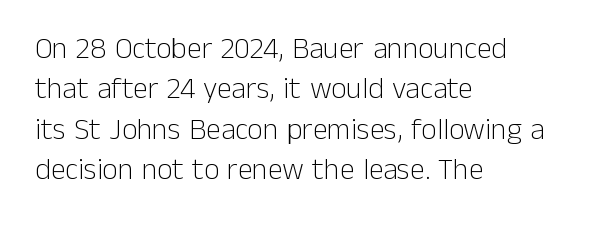
The passage shown is not bold in any degree. Upright lettering throughout. In terms of letterform style, serifs are entirely absent. Here the designer chose a conventional face with non-uniform glyph widths.
